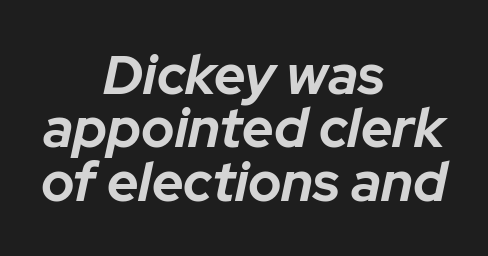
{"italic": "yes", "lean": "right", "slant_degrees": 12, "bold": "yes", "weight": "bold", "width": "normal", "stroke_contrast": "low", "x_height": "medium", "monospaced": "no", "underline": "no", "align": "center", "line_spacing": "tight", "line_spacing_ratio": 0.97, "letter_spacing": "normal", "letter_spacing_em": 0.0, "glyph_px": 55}
